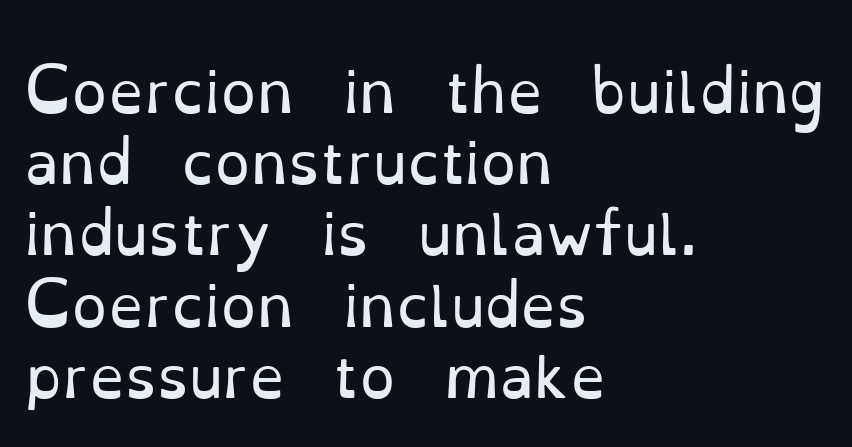
The image shows 57 px regular-weight serif type, upright; set left-aligned, normal line spacing (1.25x), normal letter spacing, not underlined; low stroke contrast and a small x-height.
